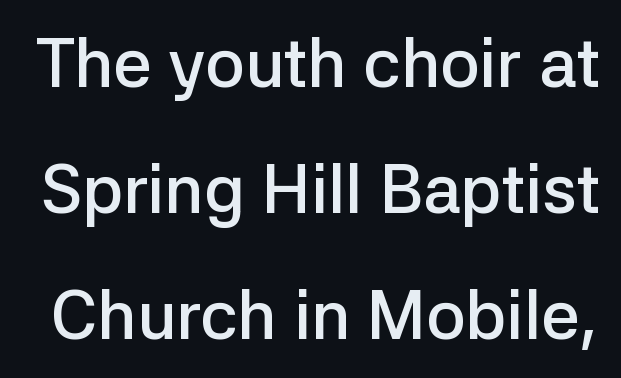
{"serif": "no", "italic": "no", "bold": "semi", "weight": "semibold", "width": "normal", "stroke_contrast": "low", "x_height": "medium", "monospaced": "no", "underline": "no", "line_spacing_ratio": 1.85, "letter_spacing": "normal", "letter_spacing_em": 0.0, "glyph_px": 68}
